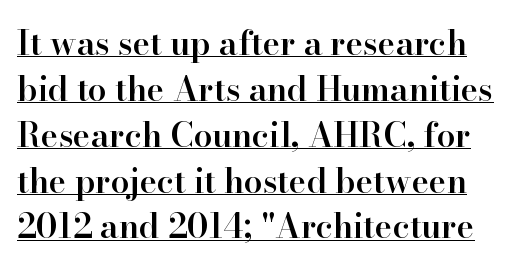
The image shows 33 px semibold serif type, upright; set normal line spacing (1.39x), normal letter spacing, underlined; high stroke contrast and a small x-height.
